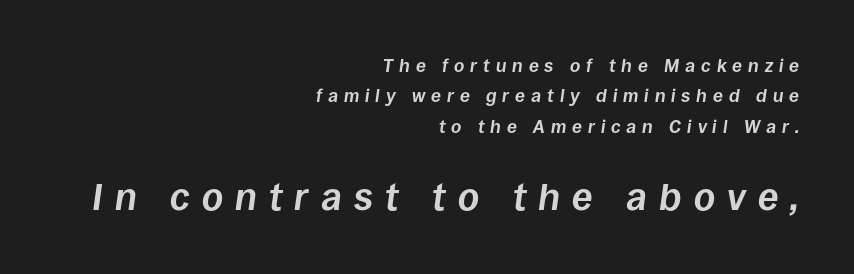
Each letter keeps its own natural width here, so spacing adapts to shape. Compare the two chunks: the lower has the greater cap height. The rendering applies a slant to the glyphs. Clear beneath every line of the passage. Tracking value appears strongly positive — letters spread wide. Weight: bold.
